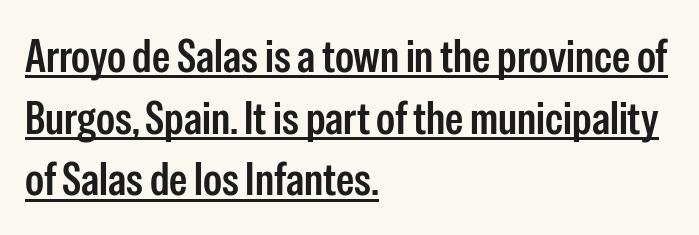
{"serif": "no", "italic": "no", "bold": "semi", "weight": "semibold", "width": "condensed", "stroke_contrast": "low", "x_height": "medium", "monospaced": "no", "underline": "yes", "align": "left", "line_spacing": "normal", "line_spacing_ratio": 1.34, "letter_spacing": "normal", "letter_spacing_em": 0.0, "glyph_px": 46}
